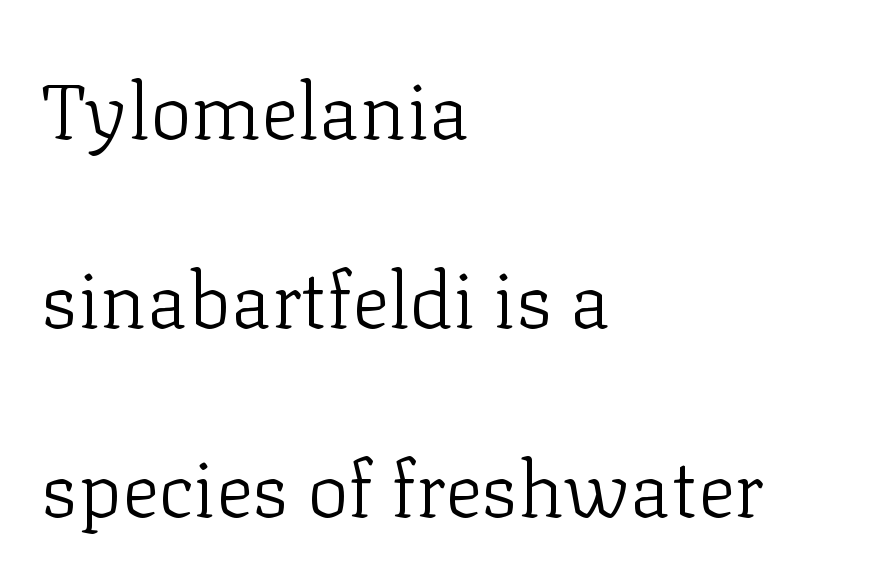
Q: Is the text bold? A: No.
Q: Is the text italic (slanted)? A: No, it is upright.
Q: Is the typeface a serif or a sans-serif typeface? A: Serif.
Q: Is the text underlined? A: No.
Q: How is the paragraph aligned? A: Left-aligned.
Q: Is the spacing between letters normal or unusually wide? A: Normal.
Q: Is the spacing between lines tight, normal or loose? A: Loose.
Q: Width (condensed, normal, or wide)? A: Normal.
Q: Stroke contrast? A: Low.
Q: x-height? A: Medium.
Q: Monospaced? A: No.
